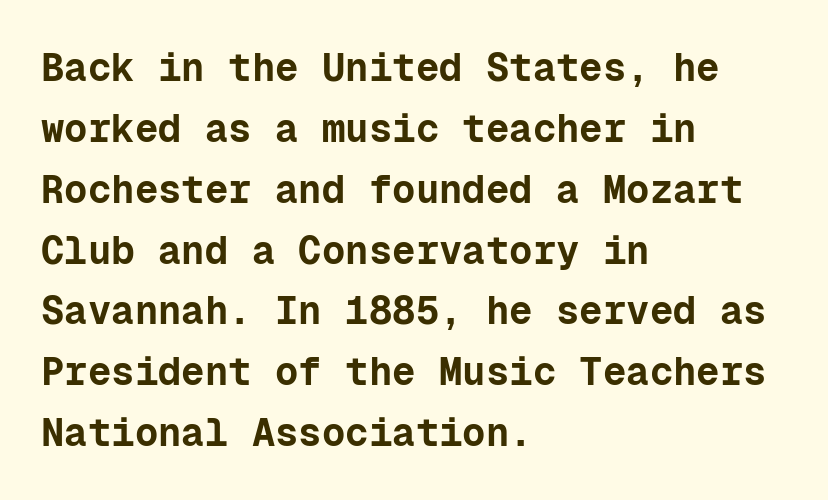
Underlining? Definitely not there. Every character sits straight up, as roman type does. Spacing between characters is what you'd get straight out of the box. Its strokes are broad and dark, the hallmark of bold type. If you drew a ruler down the left edge, every line would touch it.
